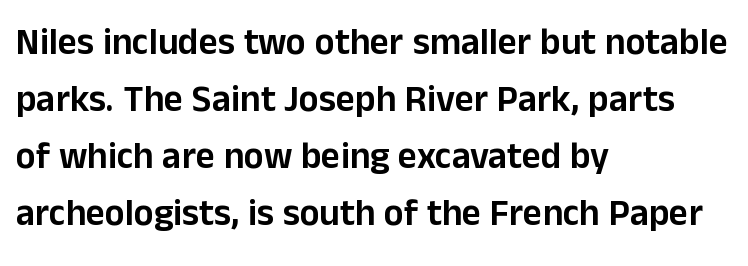
The image shows 37 px sans-serif type, upright; set left-aligned, normal line spacing (1.54x), normal letter spacing, not underlined; low stroke contrast and a medium x-height.
